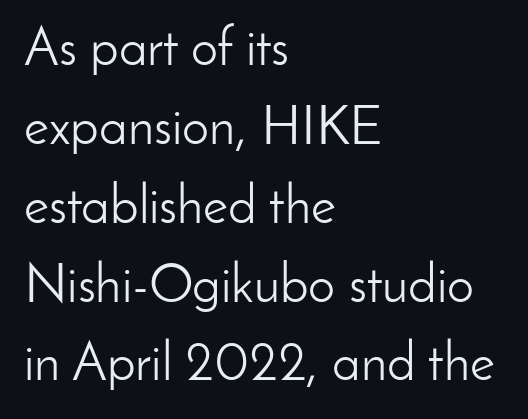
The image shows 54 px light sans-serif type, upright; set left-aligned, normal line spacing (1.46x), normal letter spacing, not underlined; low stroke contrast and a small x-height.
